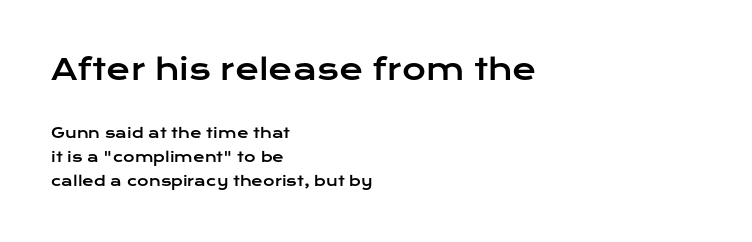
{"serif": "no", "italic": "no", "width": "wide", "stroke_contrast": "low", "x_height": "medium", "monospaced": "no", "underline": "no", "align": "left", "line_spacing_ratio": 1.72, "letter_spacing": "normal", "letter_spacing_em": 0.0, "larger_block": "first", "size_ratio": 2.07, "glyph_px": 29}
